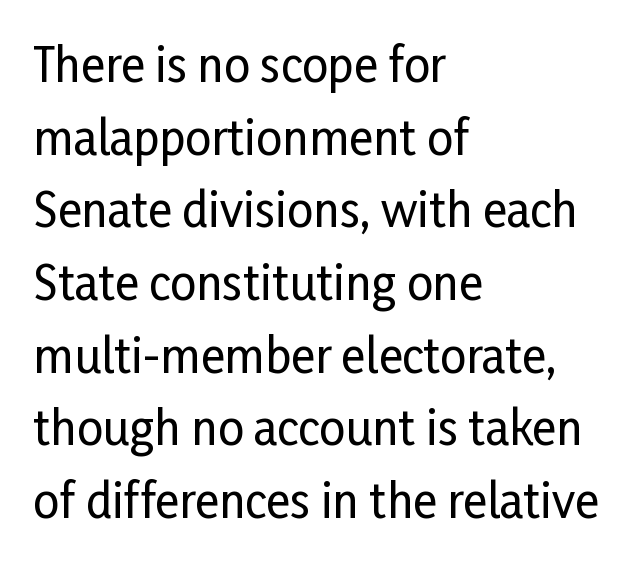
{"serif": "no", "italic": "no", "width": "condensed", "stroke_contrast": "low", "x_height": "medium", "monospaced": "no", "underline": "no", "align": "left", "line_spacing": "normal", "line_spacing_ratio": 1.58, "letter_spacing": "normal", "letter_spacing_em": 0.0, "glyph_px": 46}
